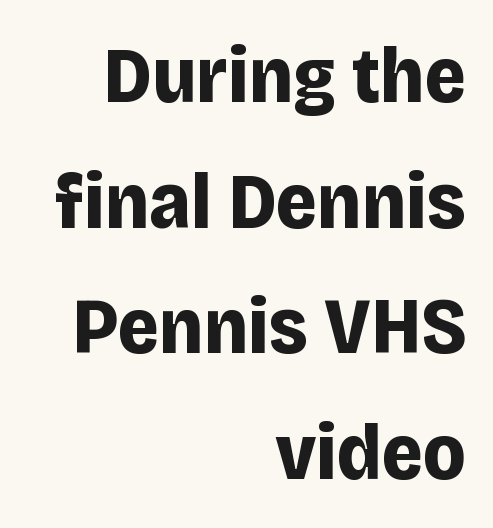
The image shows 80 px bold sans-serif type, upright; set right-aligned, normal line spacing (1.57x), normal letter spacing, not underlined; low stroke contrast and a large x-height.
